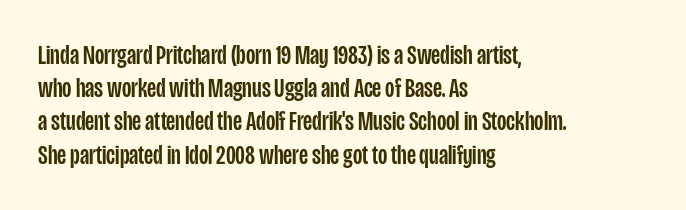
Every row of glyphs begins at an identical x-position on the left. These lines were composed using upright roman letters. Standard letterfit; no display-style spreading of the glyphs. The glyphs are unaccompanied by any horizontal stroke below them.
